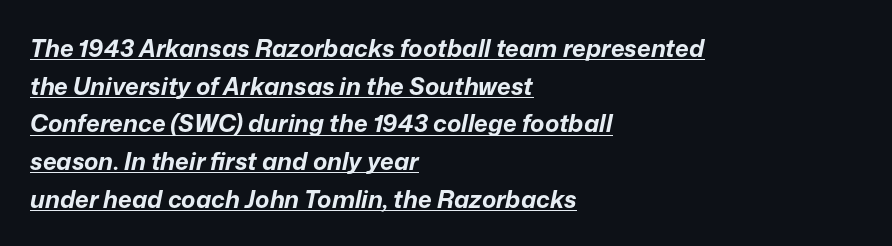
Q: Is the text bold? A: Yes.
Q: Is the text italic (slanted)? A: Yes, it leans right by about 12 degrees.
Q: Is the text underlined? A: Yes.
Q: How is the paragraph aligned? A: Left-aligned.
Q: Is the spacing between letters normal or unusually wide? A: Normal.
Q: Is the spacing between lines tight, normal or loose? A: Normal.
